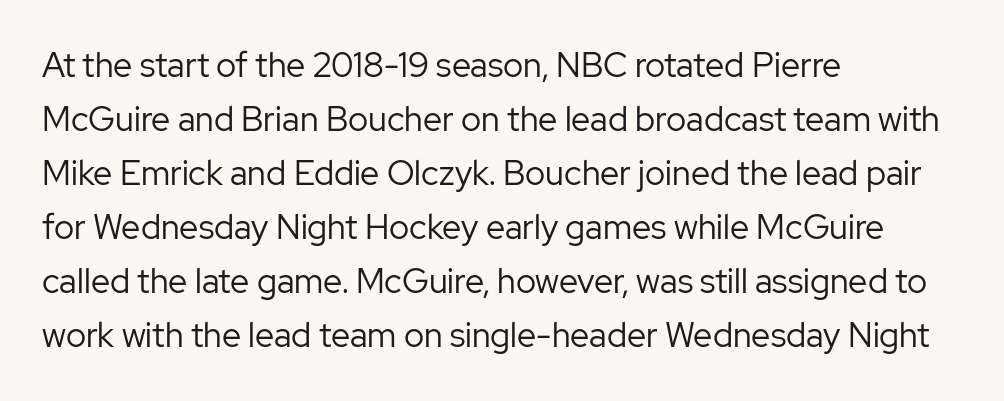
Q: Is the text bold? A: No.
Q: Is the text italic (slanted)? A: No, it is upright.
Q: Is the typeface a serif or a sans-serif typeface? A: Sans-serif.
Q: Is the text underlined? A: No.
Q: How is the paragraph aligned? A: Left-aligned.
Q: Is the spacing between letters normal or unusually wide? A: Normal.
Q: Is the spacing between lines tight, normal or loose? A: Normal.
Q: Width (condensed, normal, or wide)? A: Normal.
Q: Stroke contrast? A: Low.
Q: x-height? A: Medium.
Q: Monospaced? A: No.
